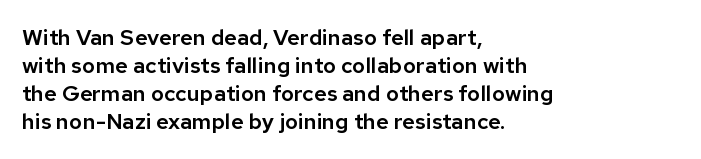
Style check: upright. Decoration check: the copy has no underline. The gaps between neighbouring characters are ordinary and unremarkable. This sample is left-justified, so line endings fall wherever the words run out. The rows are spaced the way most documents space them.
